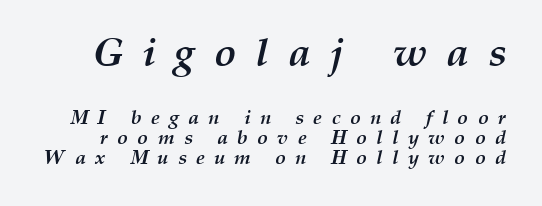
{"italic": "yes", "lean": "right", "slant_degrees": 12, "bold": "yes", "weight": "semibold", "width": "normal", "stroke_contrast": "medium", "x_height": "medium", "monospaced": "no", "underline": "no", "line_spacing": "tight", "line_spacing_ratio": 0.99, "letter_spacing": "wide", "letter_spacing_em": 0.46, "larger_block": "first", "size_ratio": 2.05, "glyph_px": 41}
